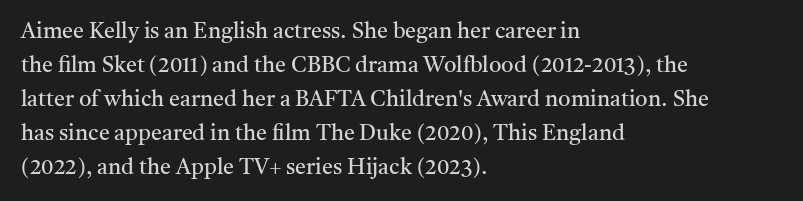
These lines stack with their left ends in a neat column. Any mark beneath the type? The region is blank. Short note: letters normally spaced. The type sits square on the baseline with zero lean.
